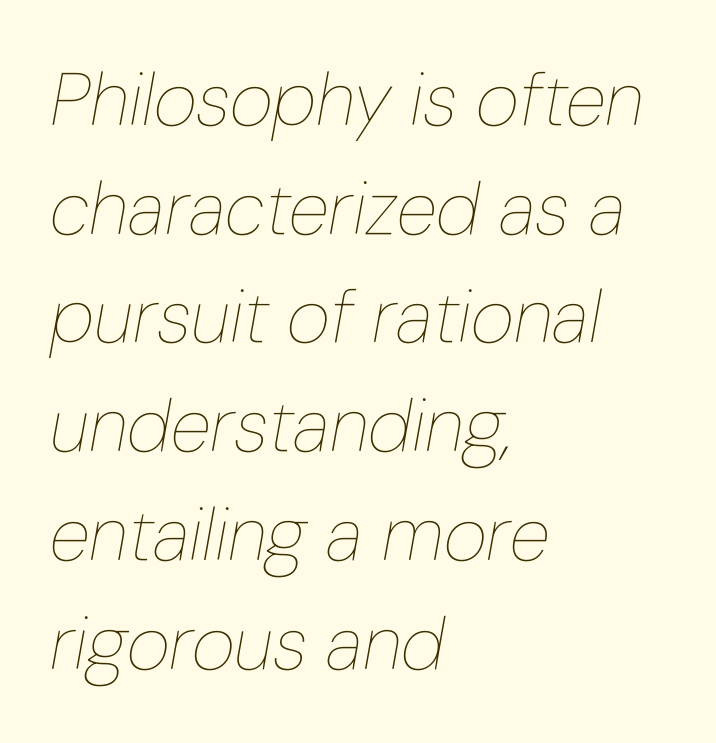
The image shows 75 px thin, condensed type, italic (leaning right); set left-aligned, normal line spacing (1.45x), normal letter spacing, not underlined; low stroke contrast and a medium x-height.
